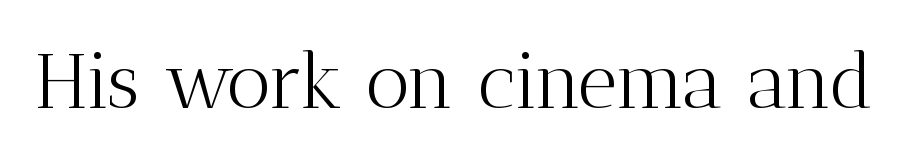
{"serif": "yes", "italic": "no", "bold": "no", "weight": "light", "width": "normal", "stroke_contrast": "medium", "x_height": "medium", "monospaced": "no", "underline": "no", "letter_spacing": "normal", "letter_spacing_em": 0.0, "glyph_px": 77}
